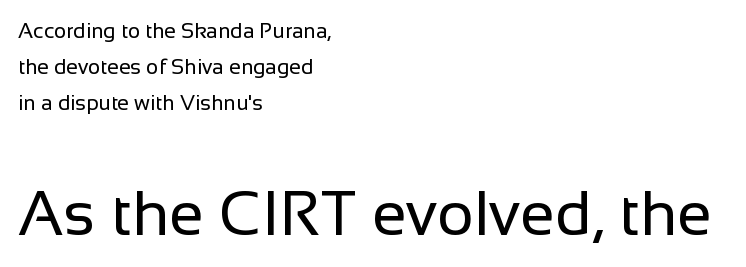
Q: Is the text bold? A: No.
Q: Is the text italic (slanted)? A: No, it is upright.
Q: Is the typeface a serif or a sans-serif typeface? A: Sans-serif.
Q: Is the text underlined? A: No.
Q: How is the paragraph aligned? A: Left-aligned.
Q: Is the spacing between letters normal or unusually wide? A: Normal.
Q: Which block of text is set in a larger size, the first (top) or the second (bottom)? A: The second (bottom) one.
Q: Width (condensed, normal, or wide)? A: Normal.
Q: Stroke contrast? A: Low.
Q: x-height? A: Medium.
Q: Monospaced? A: No.
